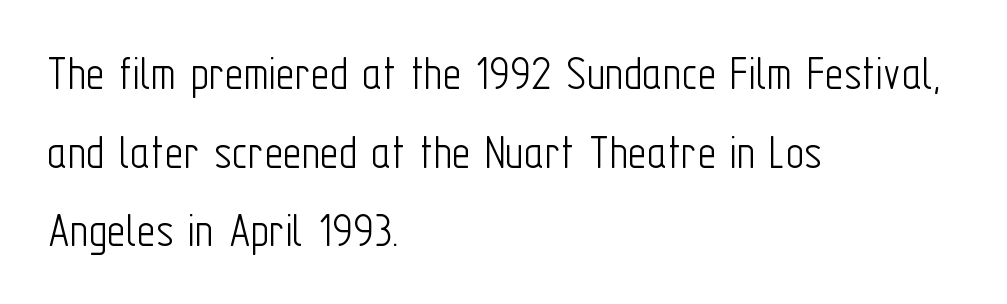
The font sits on the lighter half of the weight spectrum, regular included. Style check: upright. Font category for this specimen: sans-serif. The gap between lines stays unmarked.
